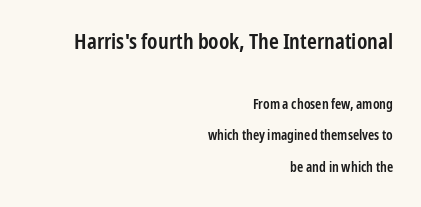
The image shows 22 px text type, upright; set right-aligned, loose line spacing (2.27x), normal letter spacing, not underlined; the first (top) block is 1.57x larger.
